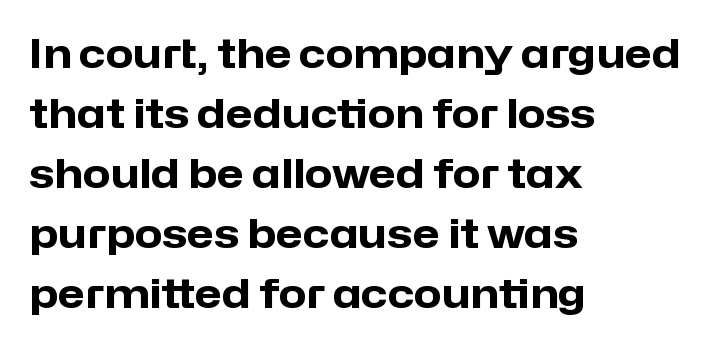
I'd call this a sans setting — the letters go barefoot. Clear beneath every line of the passage. Reading down the block, your eye returns to a fixed left position each line. Spacing verdict: proportional, widths tailored to each character. These lines were composed using upright roman letters.
